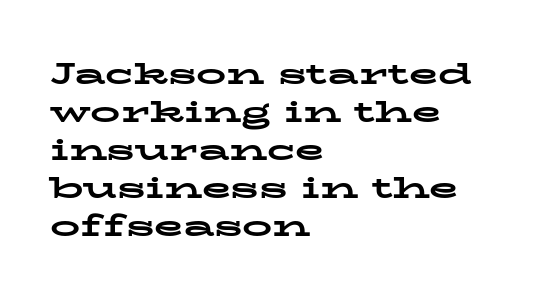
Q: Is the text bold? A: Yes.
Q: Is the text italic (slanted)? A: No, it is upright.
Q: Is the typeface a serif or a sans-serif typeface? A: Serif.
Q: Is the text underlined? A: No.
Q: How is the paragraph aligned? A: Left-aligned.
Q: Is the spacing between letters normal or unusually wide? A: Normal.
Q: Is the spacing between lines tight, normal or loose? A: Normal.
Q: Width (condensed, normal, or wide)? A: Wide.
Q: Stroke contrast? A: Low.
Q: x-height? A: Medium.
Q: Monospaced? A: No.
